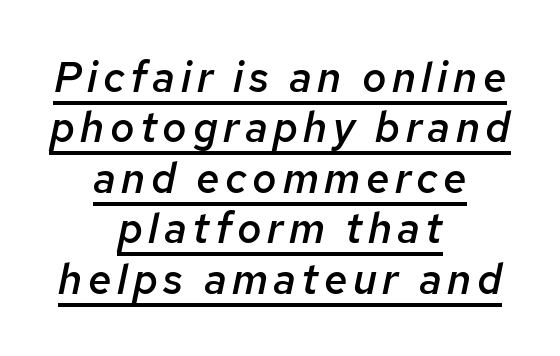
{"italic": "yes", "lean": "right", "slant_degrees": 12, "bold": "semi", "weight": "semibold", "width": "normal", "stroke_contrast": "low", "x_height": "medium", "monospaced": "no", "underline": "yes", "align": "center", "line_spacing_ratio": 1.2, "glyph_px": 42}
